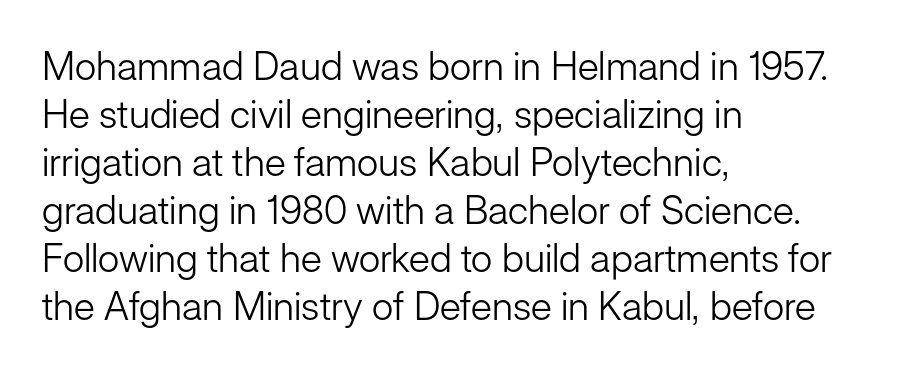
The image shows 39 px light sans-serif type, upright; set left-aligned, line spacing 1.23x, normal letter spacing, not underlined; low stroke contrast and a medium x-height.
